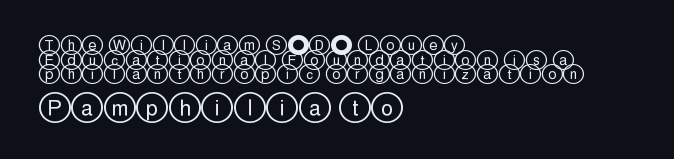
Anything drawn beneath the words? Only blank space. Tracking here is standard; glyphs follow each other at the usual distance. The ragged edge is on the right, which tells us the setting is flush left. Italic? Not at all — the glyphs are vertical. This layout puts the modest block above and the oversized block below.
